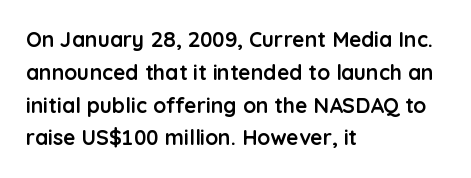
Q: Is the text bold? A: Yes.
Q: Is the text italic (slanted)? A: No, it is upright.
Q: Is the text underlined? A: No.
Q: How is the paragraph aligned? A: Left-aligned.
Q: Is the spacing between letters normal or unusually wide? A: Normal.
Q: Is the spacing between lines tight, normal or loose? A: Normal.
